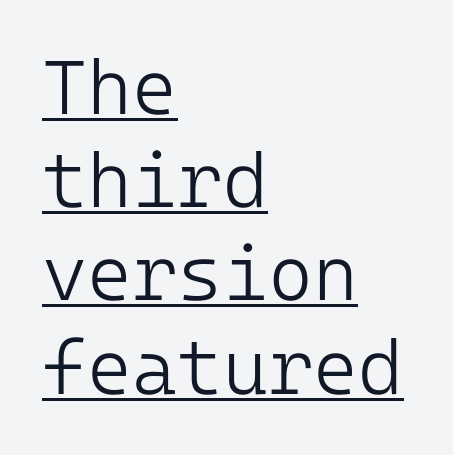
Bold? No — there's no thickening of the strokes. These lines are composed in type without serifs. Posture: upright roman. Is the block centered? No — it sits flush against the left margin. Every word sits above its own underline. Characters follow at the spacing the type designer built in.
